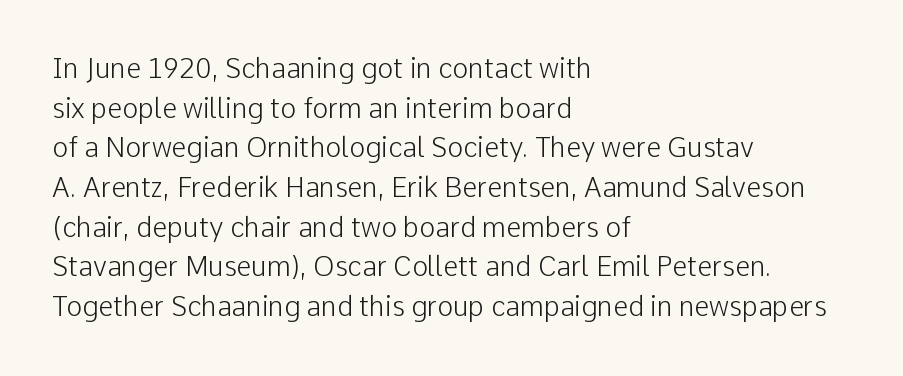
Notice how descenders clear the ascenders below comfortably — that's standard leading. Inter-character spacing is left at the font's built-in metrics. Bare-footed words on every line. The strokes are not fattened; the text isn't bold. A student would call this left alignment; a typographer would say flush left, rag right.
